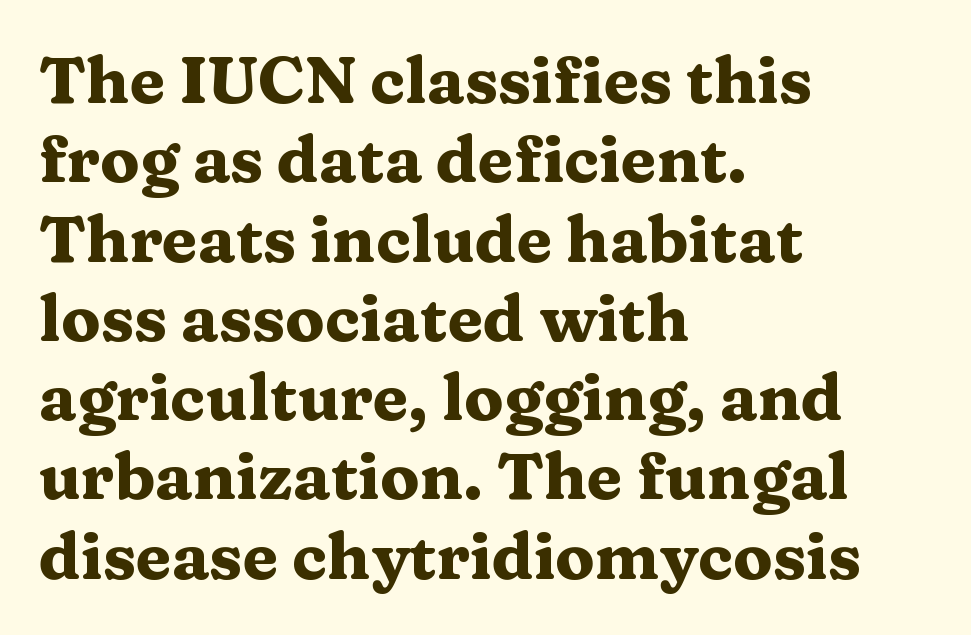
{"serif": "yes", "italic": "no", "bold": "yes", "weight": "heavy", "width": "wide", "stroke_contrast": "medium", "x_height": "medium", "monospaced": "no", "underline": "no", "align": "left", "line_spacing_ratio": 1.22, "letter_spacing": "normal", "letter_spacing_em": 0.0, "glyph_px": 65}
